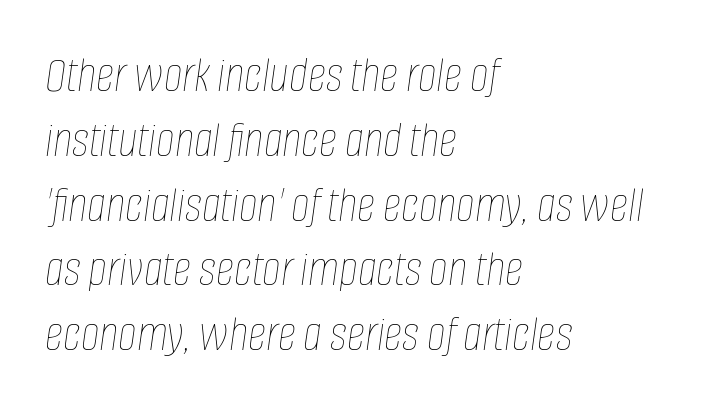
The image shows 51 px thin, condensed type, italic (leaning right); set left-aligned, normal line spacing (1.27x), normal letter spacing, not underlined; low stroke contrast and a large x-height.
